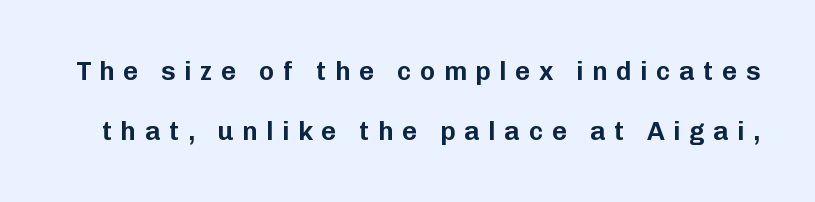
{"italic": "no", "underline": "no", "line_spacing": "loose", "line_spacing_ratio": 2.29, "letter_spacing": "wide", "letter_spacing_em": 0.33, "glyph_px": 26}
